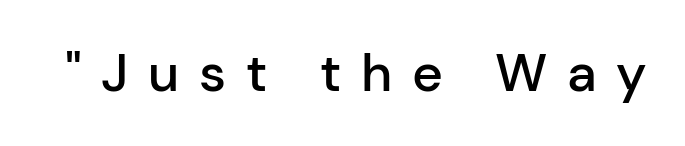
The image shows 53 px semibold sans-serif type, upright; set unusually wide letter spacing (+0.37 em), not underlined; low stroke contrast and a medium x-height.
